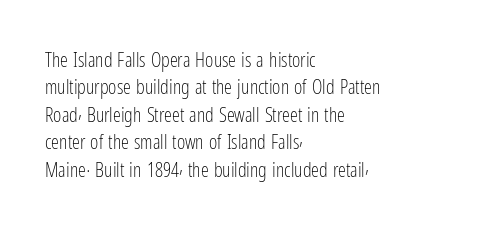
The image shows 20 px text type, upright; set left-aligned, normal line spacing (1.37x), normal letter spacing, not underlined.
